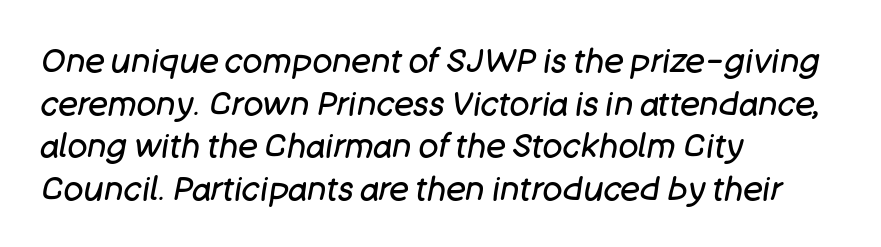
Q: Is the text bold? A: No.
Q: Is the text italic (slanted)? A: Yes, it leans right by about 11 degrees.
Q: Is the text underlined? A: No.
Q: How is the paragraph aligned? A: Left-aligned.
Q: Is the spacing between letters normal or unusually wide? A: Normal.
Q: Is the spacing between lines tight, normal or loose? A: Normal.
Q: Width (condensed, normal, or wide)? A: Normal.
Q: Stroke contrast? A: Low.
Q: x-height? A: Large.
Q: Monospaced? A: No.
